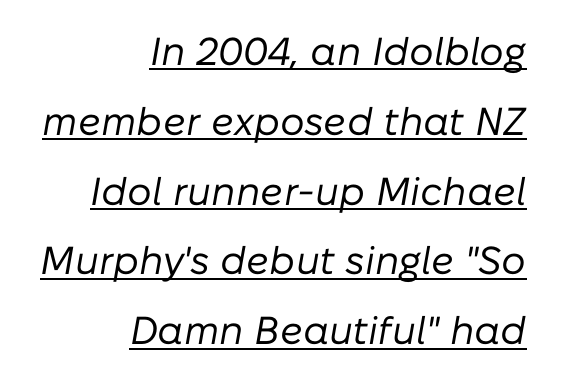
The image shows 39 px regular-weight type, italic (leaning right); set right-aligned, line spacing 1.79x, normal letter spacing, underlined; low stroke contrast and a medium x-height.
